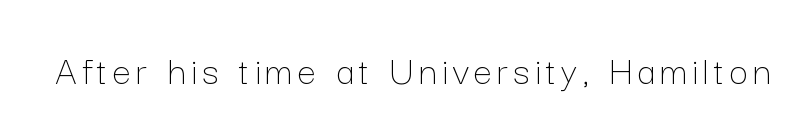
Characters remain perfectly vertical along every line. Ink coverage per letter is moderate at most. Descenders are the only things crossing below the line. The passage shown is typed in a proportional face where columns would drift.
